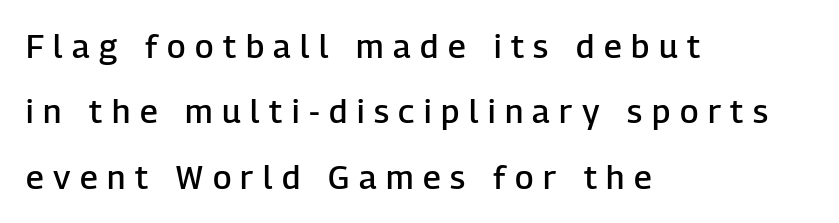
Q: Is the text bold? A: Semi-bold.
Q: Is the text italic (slanted)? A: No, it is upright.
Q: Is the typeface a serif or a sans-serif typeface? A: Sans-serif.
Q: Is the text underlined? A: No.
Q: How is the paragraph aligned? A: Left-aligned.
Q: Is the spacing between letters normal or unusually wide? A: Unusually wide.
Q: Is the spacing between lines tight, normal or loose? A: Loose.
Q: Width (condensed, normal, or wide)? A: Normal.
Q: Stroke contrast? A: Low.
Q: x-height? A: Medium.
Q: Monospaced? A: No.
